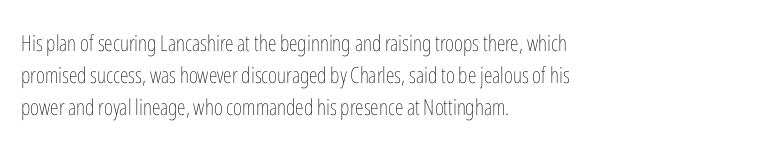
The image shows 22 px text type, upright; set left-aligned, normal line spacing (1.46x), normal letter spacing, not underlined.
